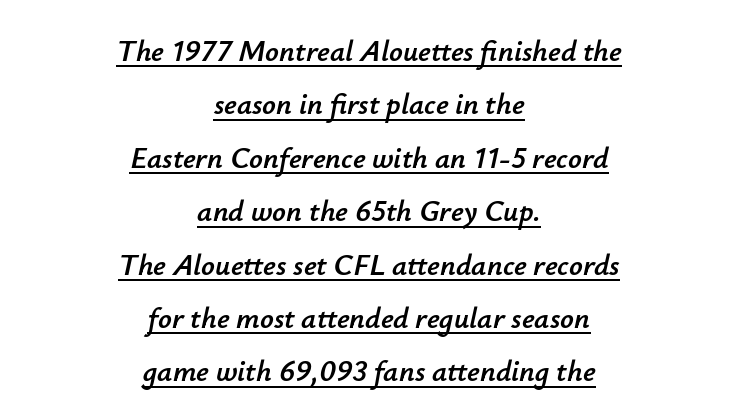
Q: Is the text italic (slanted)? A: Yes, it leans right by about 12 degrees.
Q: Is the text underlined? A: Yes.
Q: How is the paragraph aligned? A: Centered.
Q: Is the spacing between letters normal or unusually wide? A: Normal.
Q: Width (condensed, normal, or wide)? A: Normal.
Q: Stroke contrast? A: Low.
Q: x-height? A: Small.
Q: Monospaced? A: No.
